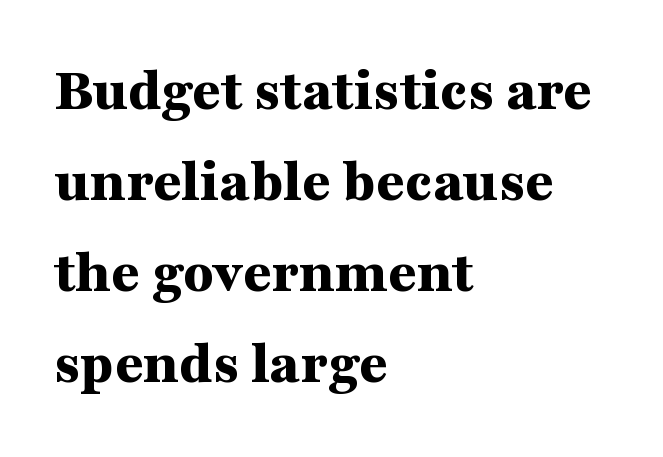
The passage shown is typeset with a serif family. Summary of weight: heavy, a full bold. The face used here is proportionally spaced, like ordinary book or web type. Compared with a centered layout, this one pins lines to the left instead. Do the letters lean? They stand straight. The designer left line spacing at the default.
